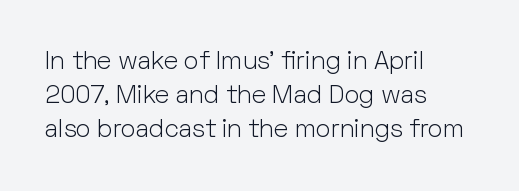
The image shows 25 px text type, upright; set left-aligned, normal line spacing (1.36x), normal letter spacing, not underlined.
